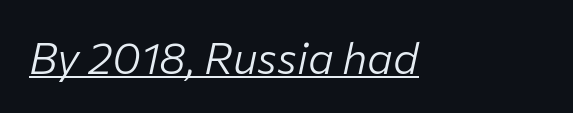
{"italic": "yes", "lean": "right", "slant_degrees": 12, "bold": "no", "weight": "light", "width": "normal", "stroke_contrast": "low", "x_height": "medium", "monospaced": "no", "underline": "yes", "letter_spacing": "normal", "letter_spacing_em": 0.0, "glyph_px": 44}
